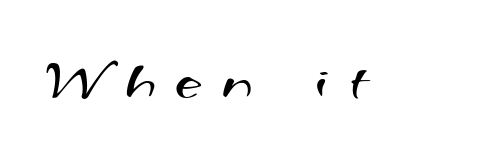
{"serif": "no", "bold": "no", "weight": "regular", "width": "wide", "stroke_contrast": "medium", "x_height": "small", "monospaced": "no", "underline": "no", "letter_spacing": "wide", "letter_spacing_em": 0.35, "glyph_px": 59}
